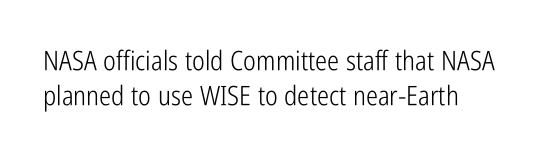
The face looks like a standard text weight, possibly lighter. Compared with typical body copy, the letter spacing here is the same. The strip under each line holds only bare page. Do the letters lean? They stand straight. In terms of leading, this rendering sits right in the middle.
